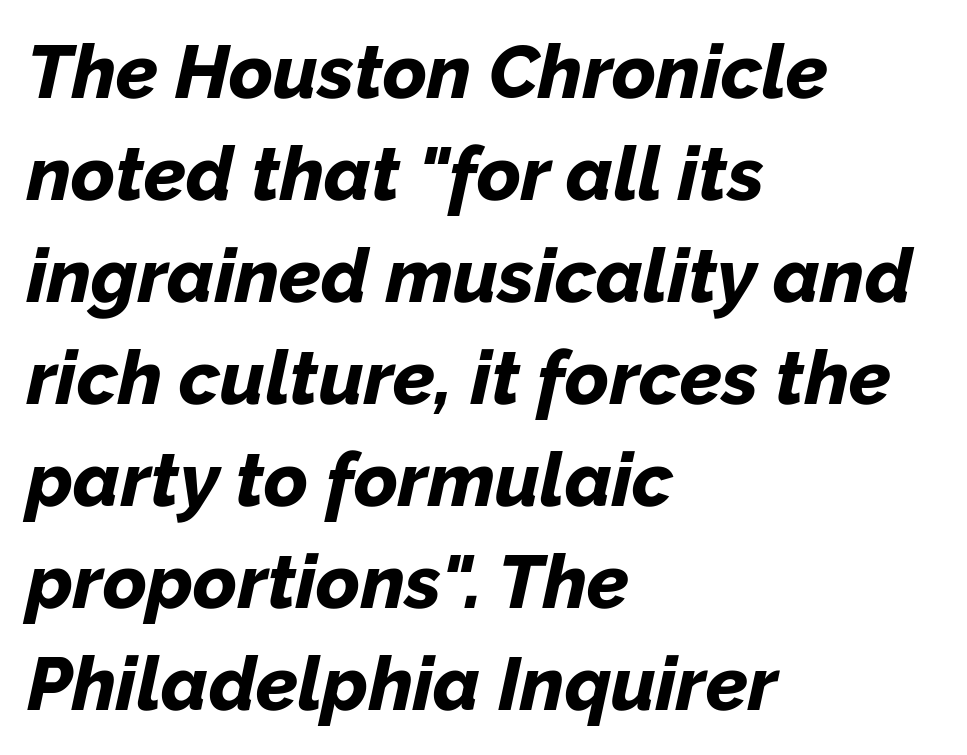
The image shows 75 px bold type, italic (leaning right); set left-aligned, normal line spacing (1.36x), normal letter spacing, not underlined; low stroke contrast and a medium x-height.
